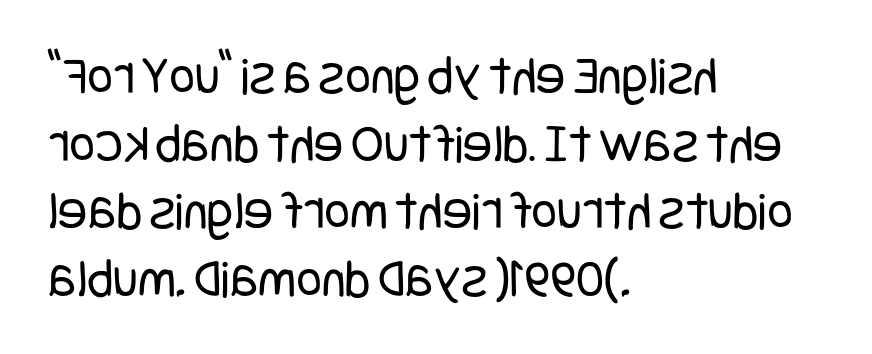
This is sans-serif lettering, the kind often seen on screens and signage. Check the space under the baseline: it is left empty. The horizontal fit of the characters is conventional and even. The paragraph shown leans on its left margin. This is not heavy type; no bold has been used.
